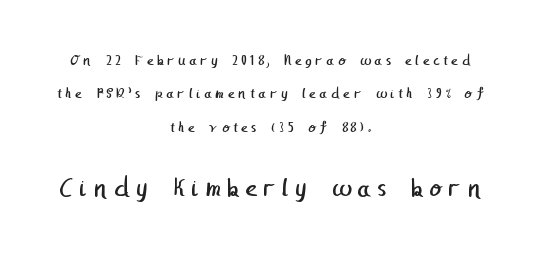
Q: Is the text bold? A: No.
Q: Is the typeface a serif or a sans-serif typeface? A: Sans-serif.
Q: Is the text underlined? A: No.
Q: How is the paragraph aligned? A: Centered.
Q: Is the spacing between letters normal or unusually wide? A: Unusually wide.
Q: Is the spacing between lines tight, normal or loose? A: Loose.
Q: Which block of text is set in a larger size, the first (top) or the second (bottom)? A: The second (bottom) one.
Q: Width (condensed, normal, or wide)? A: Normal.
Q: Stroke contrast? A: Low.
Q: x-height? A: Medium.
